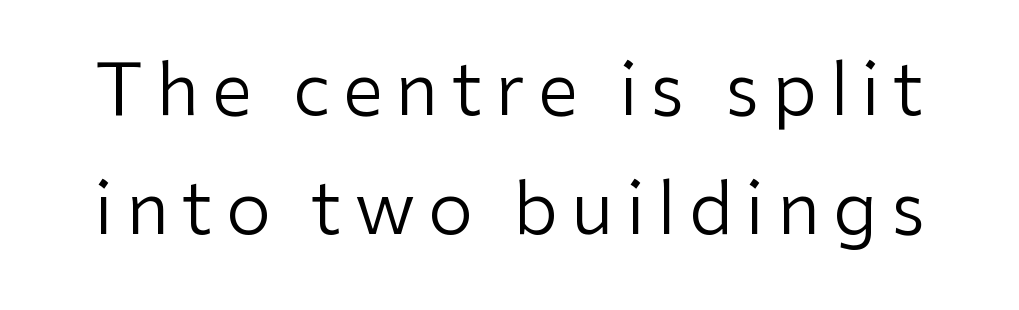
Q: Is the text bold? A: No.
Q: Is the text italic (slanted)? A: No, it is upright.
Q: Is the typeface a serif or a sans-serif typeface? A: Sans-serif.
Q: Is the text underlined? A: No.
Q: Is the spacing between lines tight, normal or loose? A: Normal.
Q: Width (condensed, normal, or wide)? A: Normal.
Q: Stroke contrast? A: Low.
Q: x-height? A: Medium.
Q: Monospaced? A: No.
